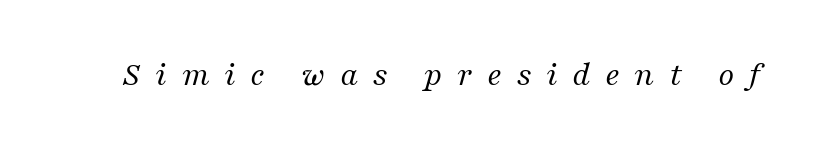
Underlining? Definitely not there. The typesetting does not lean heavy: it is not bold. Does the type have serifs? Yes, each stem ends in a small foot. Characters are canted at an angle relative to the baseline's perpendicular.
